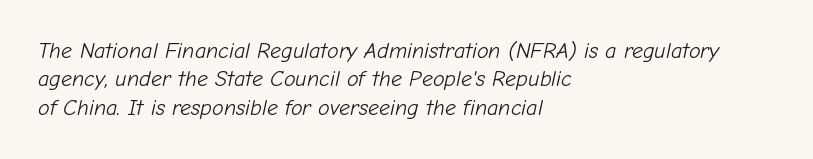
{"italic": "yes", "lean": "right", "slant_degrees": 12, "bold": "no", "underline": "no", "align": "left", "line_spacing": "normal", "line_spacing_ratio": 1.29, "letter_spacing": "normal", "letter_spacing_em": 0.0, "glyph_px": 22}
